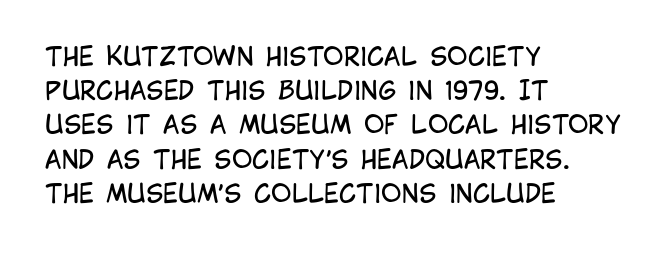
The area under the type is left untouched. A roman cut, with each character standing at attention. Observe the ordinary spacing: letters are neighbours, not strangers. Notice how the passage keeps a crisp vertical edge on the left only.
